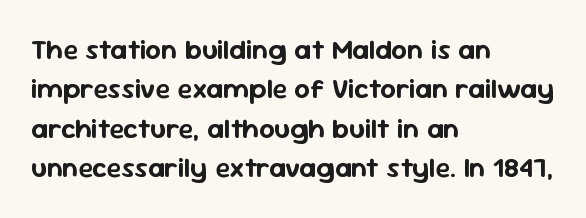
The image shows 28 px sans-serif type, upright; set left-aligned, normal line spacing (1.41x), normal letter spacing, not underlined; low stroke contrast and a medium x-height.
